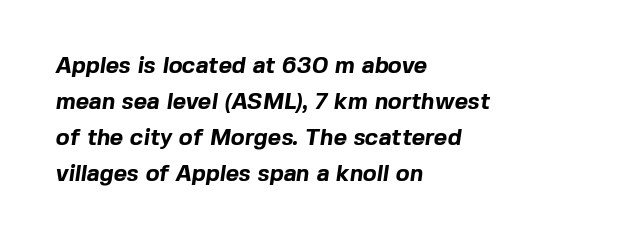
Q: Is the text bold? A: Yes.
Q: Is the text underlined? A: No.
Q: How is the paragraph aligned? A: Left-aligned.
Q: Is the spacing between letters normal or unusually wide? A: Normal.
Q: Is the spacing between lines tight, normal or loose? A: Normal.
